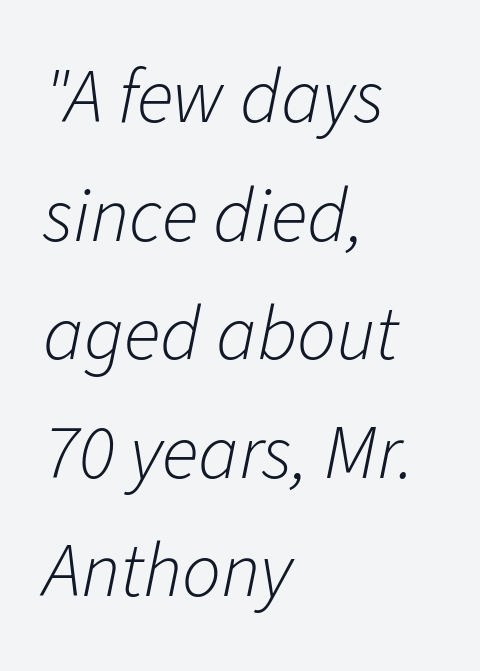
The letters advance in unequal steps, a hallmark of proportional type. Italic? Definitely — the glyphs are oblique. Look at the tracking — it's just the regular setting, nothing added. Descender tails drop into unmarked territory. A typesetter would call this leading conventional body-copy spacing. This rendering uses left alignment, leaving the right contour irregular.
